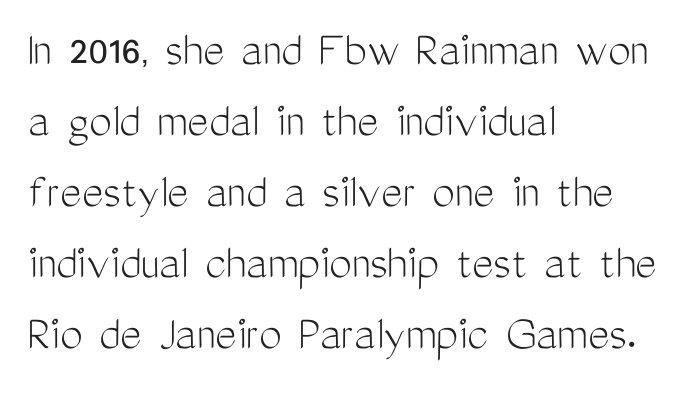
Q: Is the text bold? A: No.
Q: Is the text italic (slanted)? A: No, it is upright.
Q: Is the typeface a serif or a sans-serif typeface? A: Sans-serif.
Q: Is the text underlined? A: No.
Q: How is the paragraph aligned? A: Left-aligned.
Q: Is the spacing between letters normal or unusually wide? A: Normal.
Q: Is the spacing between lines tight, normal or loose? A: Normal.
Q: Width (condensed, normal, or wide)? A: Condensed.
Q: Stroke contrast? A: Medium.
Q: x-height? A: Medium.
Q: Monospaced? A: No.
